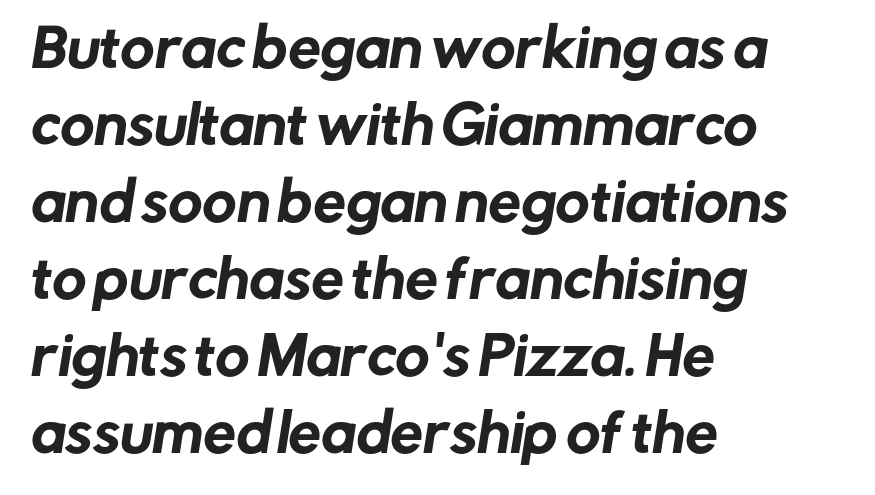
Q: Is the typeface a serif or a sans-serif typeface? A: Sans-serif.
Q: Is the text underlined? A: No.
Q: How is the paragraph aligned? A: Left-aligned.
Q: Is the spacing between letters normal or unusually wide? A: Normal.
Q: Is the spacing between lines tight, normal or loose? A: Normal.
Q: Width (condensed, normal, or wide)? A: Normal.
Q: Stroke contrast? A: Low.
Q: x-height? A: Medium.
Q: Monospaced? A: No.
